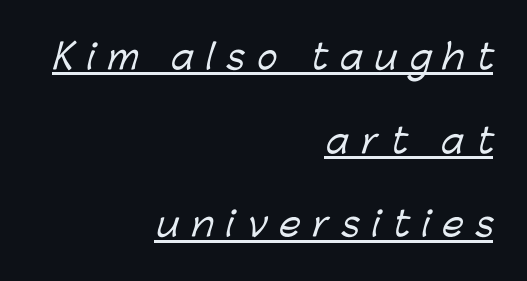
{"serif": "no", "width": "normal", "stroke_contrast": "low", "x_height": "medium", "monospaced": "no", "underline": "yes", "align": "right", "line_spacing": "loose", "line_spacing_ratio": 2.46, "letter_spacing": "wide", "letter_spacing_em": 0.36, "glyph_px": 34}
